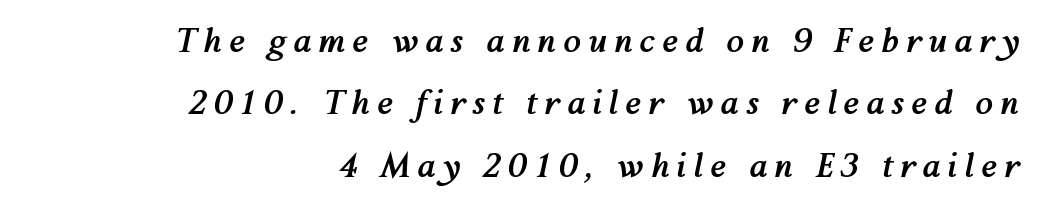
How heavy is the stroke? Heavy — this is a bold. This sample has the flowing, uneven cadence of proportional lettering. Check the space under the baseline: it is left empty. The passage is arranged like a letterhead date or caption credit — flush right.
